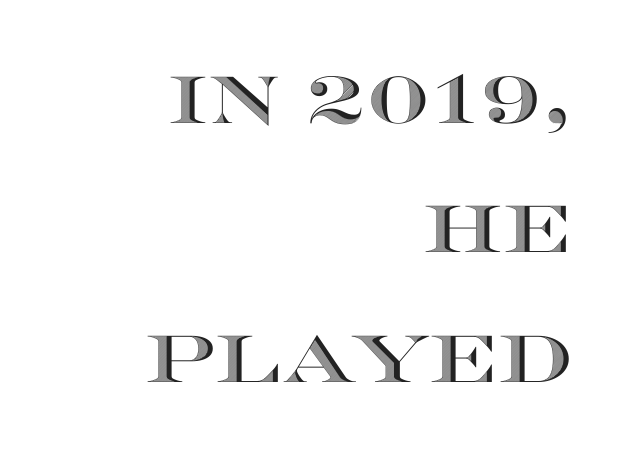
{"italic": "no", "width": "wide", "x_height": "large", "monospaced": "no", "underline": "no", "align": "right", "line_spacing": "loose", "line_spacing_ratio": 1.96, "letter_spacing": "normal", "letter_spacing_em": 0.0, "glyph_px": 66}
